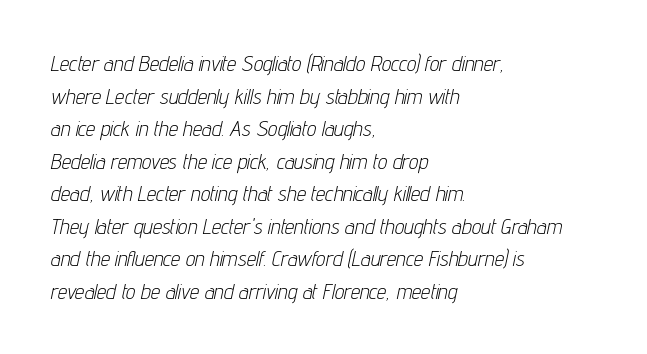
The horizontal fit of the characters is conventional and even. Every row of glyphs begins at an identical x-position on the left. You can tell it's italic because the verticals aren't actually vertical. Weight class: somewhere from thin through regular. The rows are spaced the way most documents space them.
